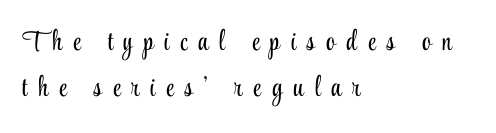
Stroke terminals: seriffed. The gap between lines stays unmarked. Vertical spacing — default. Each stroke keeps to a modest, everyday thickness or less. The passage shown is typed in a proportional face where columns would drift.
